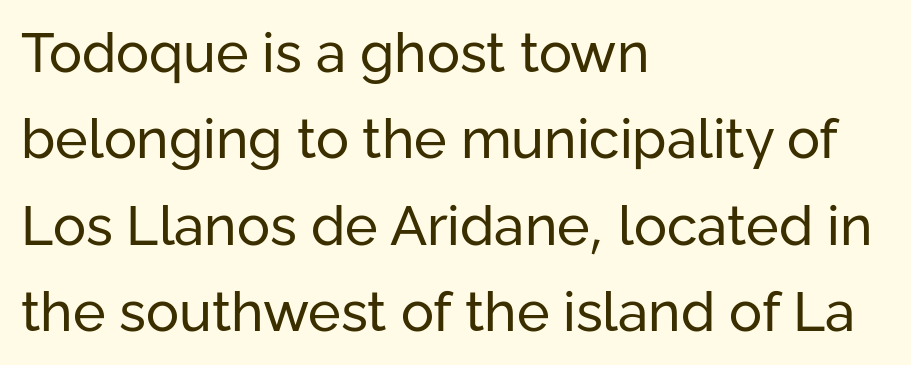
Q: Is the text bold? A: No.
Q: Is the text italic (slanted)? A: No, it is upright.
Q: Is the typeface a serif or a sans-serif typeface? A: Sans-serif.
Q: Is the text underlined? A: No.
Q: How is the paragraph aligned? A: Left-aligned.
Q: Is the spacing between letters normal or unusually wide? A: Normal.
Q: Is the spacing between lines tight, normal or loose? A: Normal.
Q: Width (condensed, normal, or wide)? A: Normal.
Q: Stroke contrast? A: Low.
Q: x-height? A: Medium.
Q: Monospaced? A: No.
